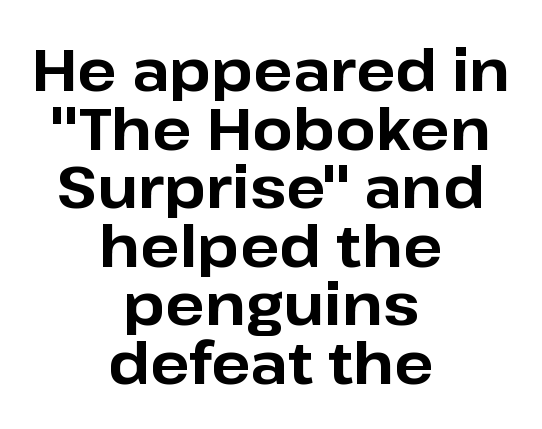
{"serif": "no", "italic": "no", "bold": "yes", "weight": "bold", "width": "normal", "stroke_contrast": "low", "x_height": "medium", "monospaced": "no", "underline": "no", "align": "center", "line_spacing": "tight", "line_spacing_ratio": 1.01, "letter_spacing": "normal", "letter_spacing_em": 0.0, "glyph_px": 58}
